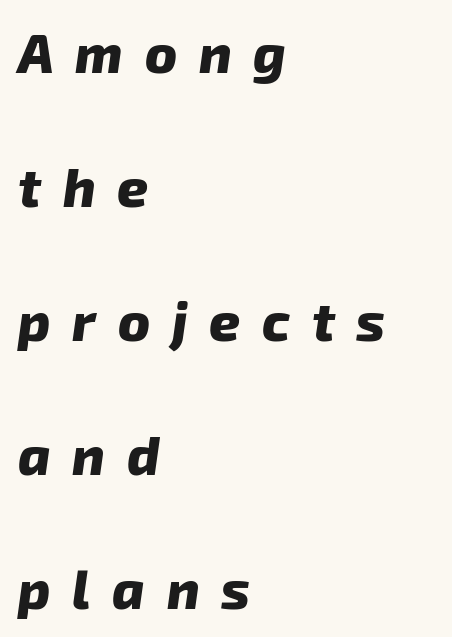
The image shows 54 px heavy sans-serif type; set left-aligned, loose line spacing (2.48x), unusually wide letter spacing (+0.4 em), not underlined; low stroke contrast and a medium x-height.
